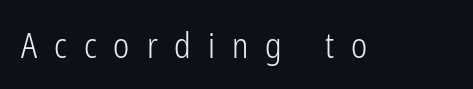
The image shows 34 px light, condensed sans-serif type, upright; set unusually wide letter spacing (+0.5 em), not underlined; low stroke contrast and a medium x-height.
